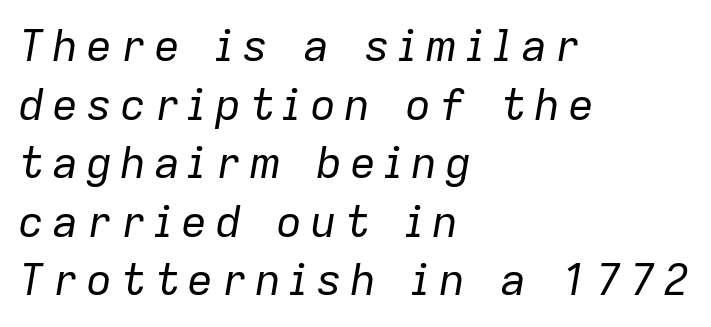
The image shows 44 px regular-weight type, italic (leaning right); set left-aligned, normal line spacing (1.33x), not underlined; low stroke contrast and a medium x-height.
